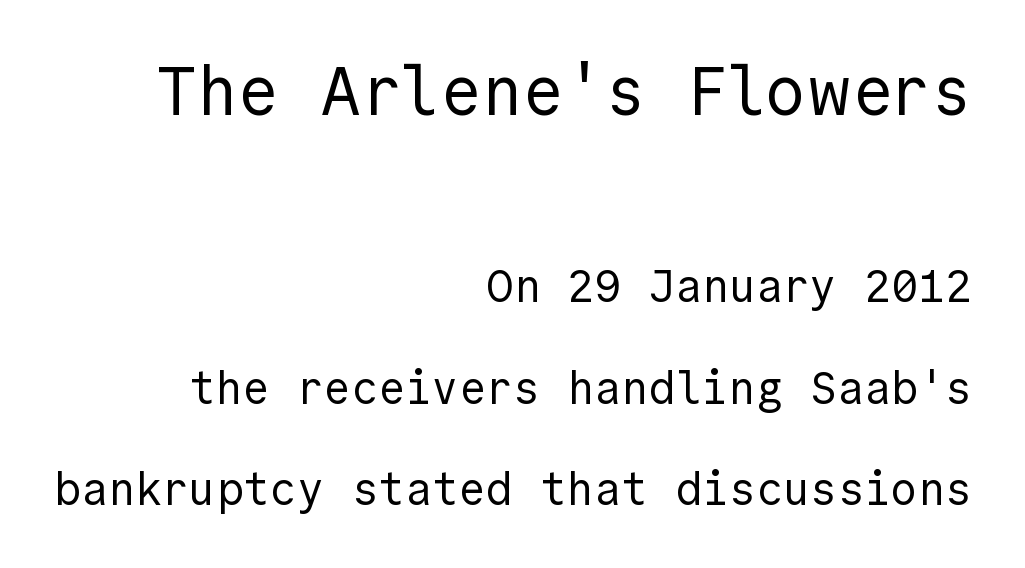
Q: Is the text bold? A: No.
Q: Is the text italic (slanted)? A: No, it is upright.
Q: Is the typeface a serif or a sans-serif typeface? A: Sans-serif.
Q: Is the text underlined? A: No.
Q: How is the paragraph aligned? A: Right-aligned.
Q: Is the spacing between letters normal or unusually wide? A: Normal.
Q: Is the spacing between lines tight, normal or loose? A: Loose.
Q: Which block of text is set in a larger size, the first (top) or the second (bottom)? A: The first (top) one.
Q: Width (condensed, normal, or wide)? A: Normal.
Q: x-height? A: Medium.
